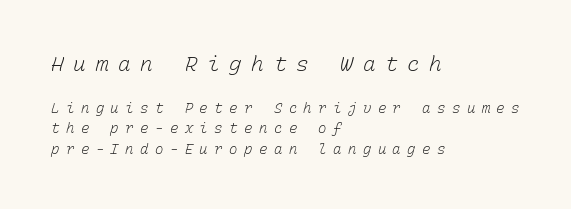
The letterforms stand isolated, each surrounded by extra space. Horizontal alignment here is leftward, the default for most running prose. The typeface has the unassuming heft of standard copy or less. Any mark beneath the type? The region is blank. Here the first block reads like a headline and the second like body copy.
